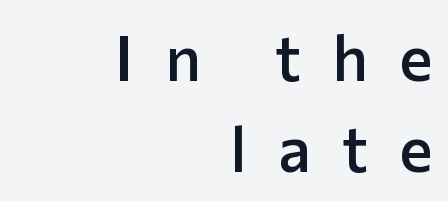
{"serif": "no", "italic": "no", "bold": "semi", "weight": "semibold", "width": "normal", "stroke_contrast": "low", "x_height": "medium", "monospaced": "no", "underline": "no", "align": "right", "line_spacing": "normal", "line_spacing_ratio": 1.44, "letter_spacing": "wide", "letter_spacing_em": 0.49, "glyph_px": 63}
